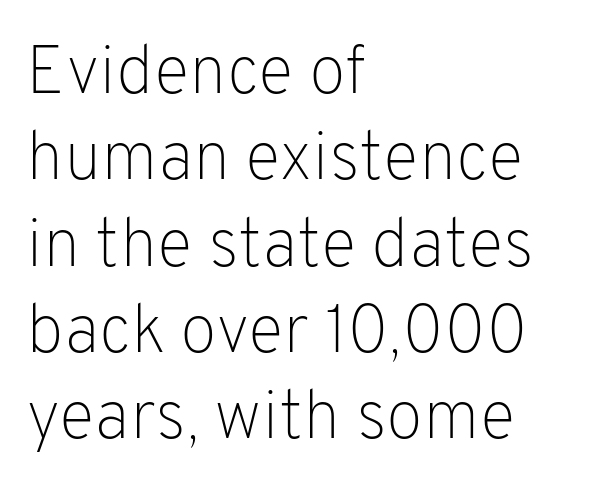
The image shows 68 px light sans-serif type, upright; set left-aligned, normal line spacing (1.27x), normal letter spacing, not underlined; low stroke contrast and a medium x-height.
